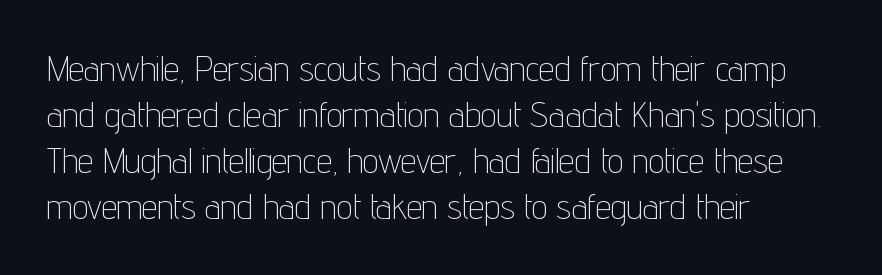
Q: Is the text bold? A: No.
Q: Is the text italic (slanted)? A: No, it is upright.
Q: Is the typeface a serif or a sans-serif typeface? A: Sans-serif.
Q: Is the text underlined? A: No.
Q: How is the paragraph aligned? A: Left-aligned.
Q: Is the spacing between letters normal or unusually wide? A: Normal.
Q: Is the spacing between lines tight, normal or loose? A: Normal.
Q: Width (condensed, normal, or wide)? A: Condensed.
Q: Stroke contrast? A: Low.
Q: x-height? A: Medium.
Q: Monospaced? A: No.
